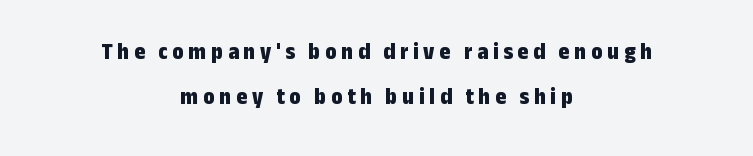
The image shows 24 px bold type, upright; set centered, line spacing 1.86x, not underlined.
